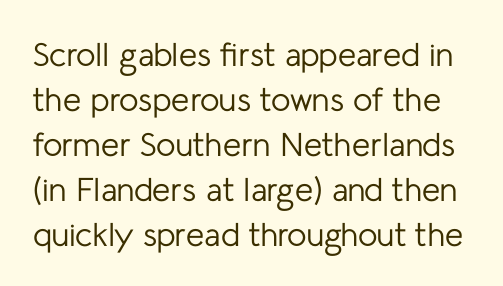
Q: Is the text bold? A: No.
Q: Is the text italic (slanted)? A: No, it is upright.
Q: Is the typeface a serif or a sans-serif typeface? A: Sans-serif.
Q: Is the text underlined? A: No.
Q: Is the spacing between letters normal or unusually wide? A: Normal.
Q: Is the spacing between lines tight, normal or loose? A: Normal.
Q: Width (condensed, normal, or wide)? A: Normal.
Q: Stroke contrast? A: Low.
Q: x-height? A: Medium.
Q: Monospaced? A: No.
